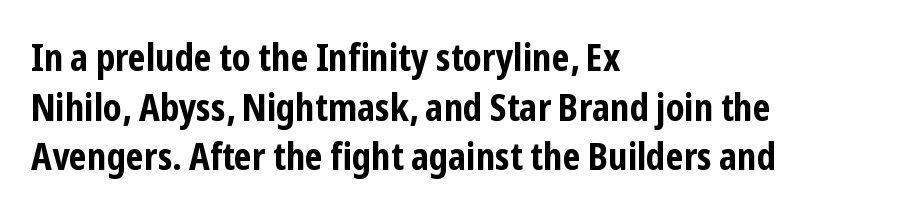
Italic? Not at all — the glyphs are vertical. Tracking here is standard; glyphs follow each other at the usual distance. The face used here has the dense, thick strokes of a bold. Proportional: the letters do not fall into vertical columns. The rendering uses a moderate line-height, typical for paragraphs.
